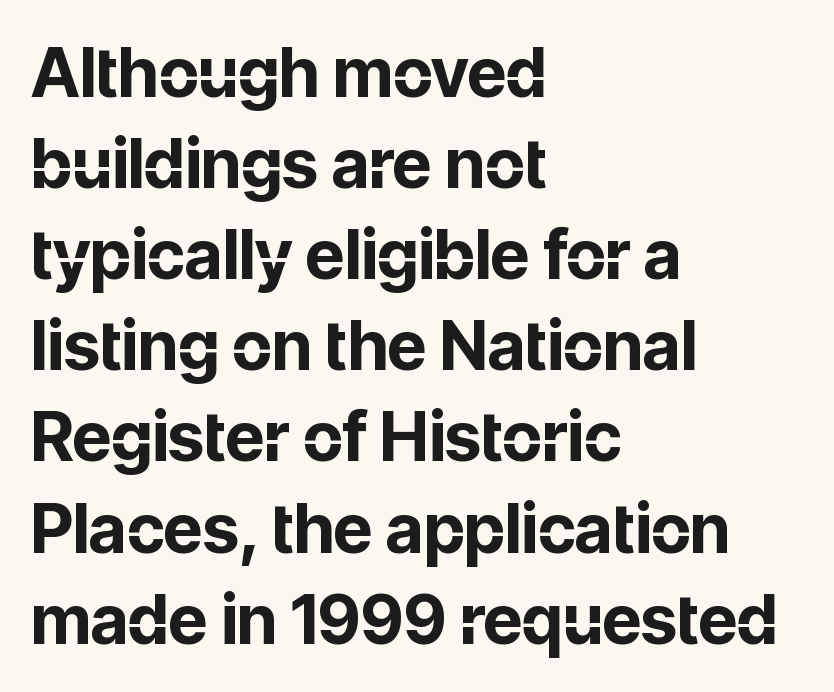
Q: Is the text bold? A: Yes.
Q: Is the text italic (slanted)? A: No, it is upright.
Q: Is the typeface a serif or a sans-serif typeface? A: Sans-serif.
Q: Is the text underlined? A: No.
Q: How is the paragraph aligned? A: Left-aligned.
Q: Is the spacing between letters normal or unusually wide? A: Normal.
Q: Is the spacing between lines tight, normal or loose? A: Normal.
Q: Width (condensed, normal, or wide)? A: Normal.
Q: Stroke contrast? A: Low.
Q: x-height? A: Medium.
Q: Monospaced? A: No.
